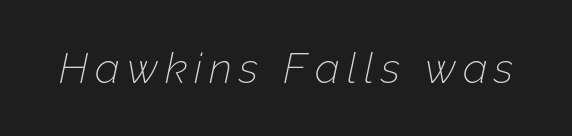
The image shows 42 px thin type, italic (leaning right); set not underlined; low stroke contrast and a medium x-height.
